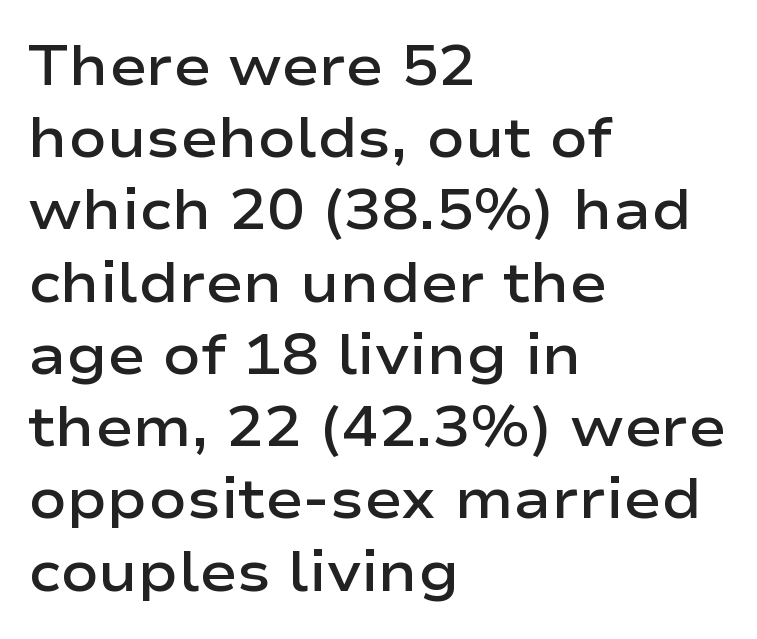
The image shows 56 px semibold, wide sans-serif type, upright; set left-aligned, normal line spacing (1.29x), normal letter spacing, not underlined; low stroke contrast and a medium x-height.
